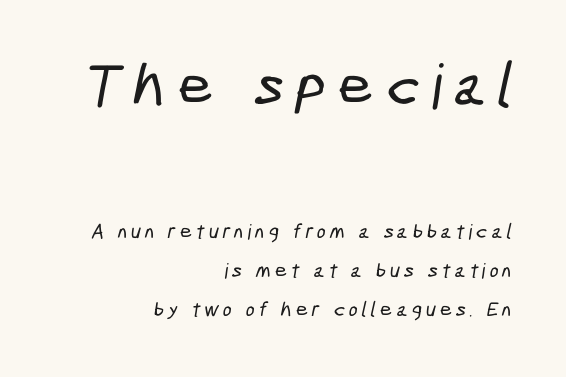
Does the type have serifs? No, each stem ends abruptly. Is this a fixed-width face? No — the glyphs have proportional, varying widths. The rag falls on the left side of this text block. A student would notice the top passage is typeset larger than what follows. Just letters on the line, the space beneath them empty.
